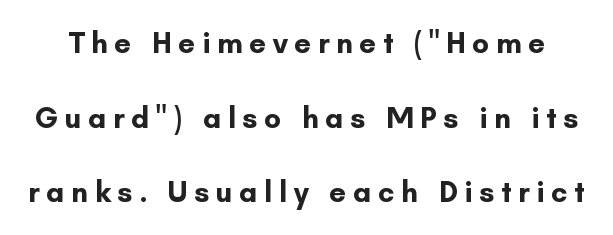
Is there any slant? The stems are plumb. Vertical spacing — loose. The font is running at its bold setting. Spacing between characters has been opened up far beyond the box default. Does the type have serifs? No, each stem ends abruptly. Think of a printed novel: that variable character pitch is what you see here.
